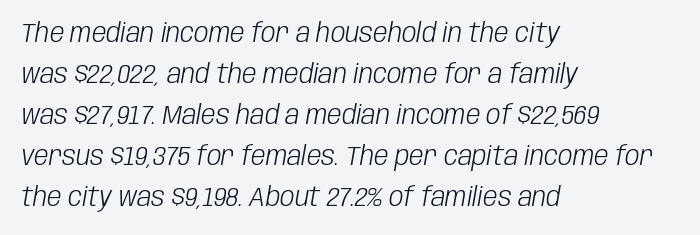
{"italic": "yes", "lean": "right", "slant_degrees": 10, "bold": "no", "underline": "no", "align": "left", "line_spacing": "normal", "line_spacing_ratio": 1.58, "letter_spacing": "normal", "letter_spacing_em": 0.0, "glyph_px": 26}
